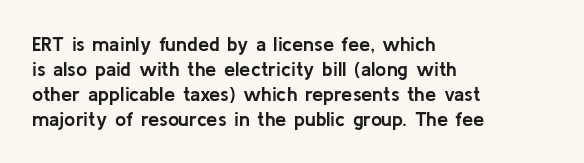
{"italic": "no", "bold": "yes", "underline": "no", "align": "left", "line_spacing": "normal", "line_spacing_ratio": 1.25, "letter_spacing": "normal", "letter_spacing_em": 0.0, "glyph_px": 20}
